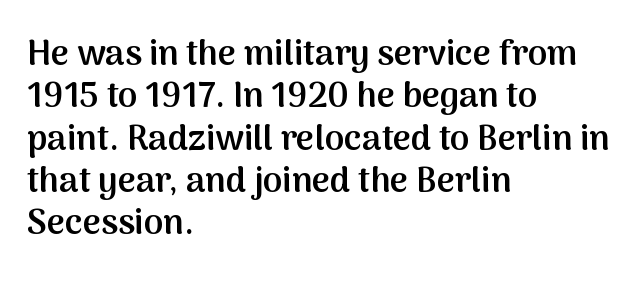
Q: Is the text bold? A: Semi-bold.
Q: Is the text italic (slanted)? A: No, it is upright.
Q: Is the typeface a serif or a sans-serif typeface? A: Sans-serif.
Q: Is the text underlined? A: No.
Q: How is the paragraph aligned? A: Left-aligned.
Q: Is the spacing between letters normal or unusually wide? A: Normal.
Q: Width (condensed, normal, or wide)? A: Normal.
Q: Stroke contrast? A: Medium.
Q: x-height? A: Medium.
Q: Monospaced? A: No.
